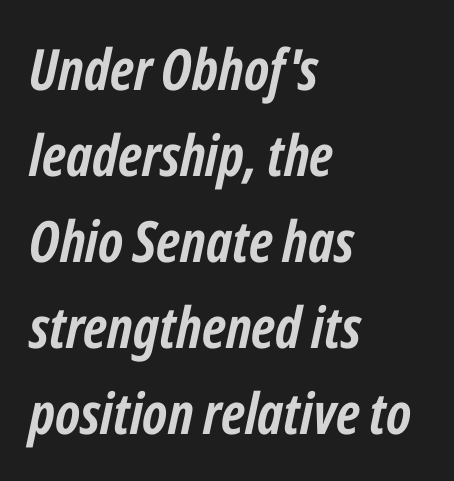
Short and long lines alike share a common starting point at left. Italic? Definitely — the glyphs are oblique. Only glyphs here, with clear space below each row. This sample uses plain, unmodified letter spacing. Rows of type keep a routine distance in the vertical direction.
